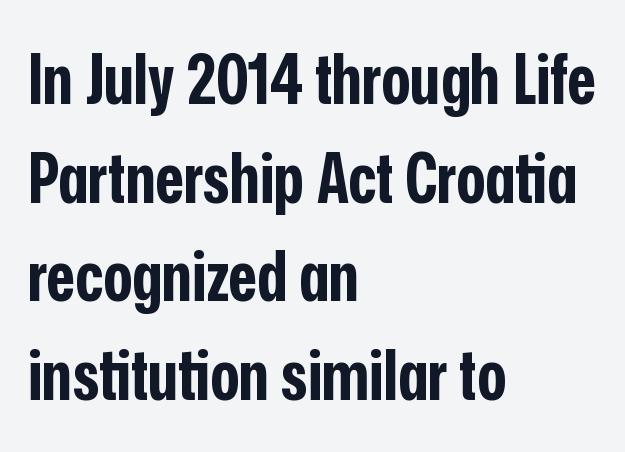
Q: Is the text bold? A: Yes.
Q: Is the text italic (slanted)? A: No, it is upright.
Q: Is the typeface a serif or a sans-serif typeface? A: Sans-serif.
Q: Is the text underlined? A: No.
Q: How is the paragraph aligned? A: Left-aligned.
Q: Is the spacing between letters normal or unusually wide? A: Normal.
Q: Is the spacing between lines tight, normal or loose? A: Normal.
Q: Width (condensed, normal, or wide)? A: Condensed.
Q: Stroke contrast? A: Low.
Q: x-height? A: Medium.
Q: Monospaced? A: No.
